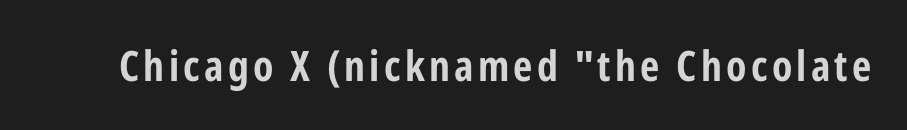
The image shows 42 px bold, condensed sans-serif type, upright; set not underlined; low stroke contrast and a medium x-height.
